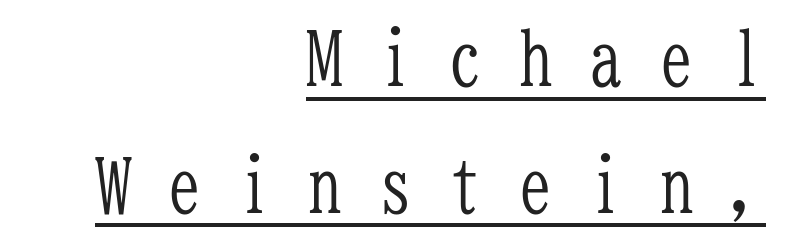
Q: Is the text bold? A: No.
Q: Is the text italic (slanted)? A: No, it is upright.
Q: Is the typeface a serif or a sans-serif typeface? A: Serif.
Q: Is the text underlined? A: Yes.
Q: How is the paragraph aligned? A: Right-aligned.
Q: Is the spacing between letters normal or unusually wide? A: Unusually wide.
Q: Width (condensed, normal, or wide)? A: Condensed.
Q: Stroke contrast? A: Low.
Q: x-height? A: Medium.
Q: Monospaced? A: Yes.
